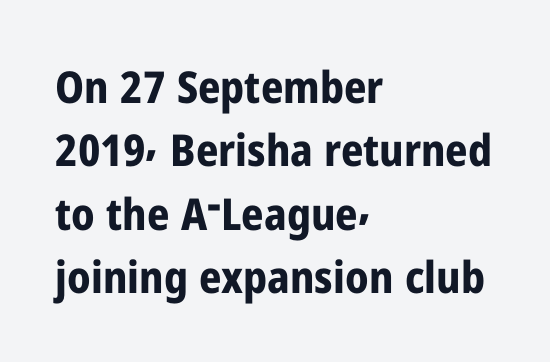
Does the type have serifs? No, each stem ends abruptly. The letters are bold, with thick, heavy strokes. Line beginnings align vertically; line endings do not. Tall strokes in this sample are plumb rather than angled. A typesetter would call this proportional, since set widths differ per character. The zone under the glyphs is completely vacant.
